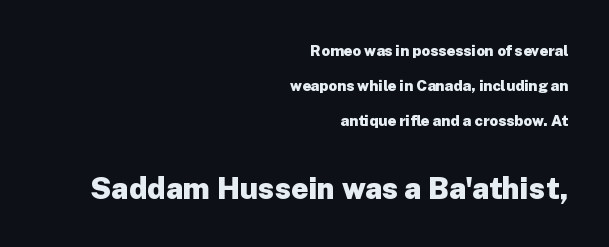
Horizontally, the lines are justified to the trailing edge only. Here the second block reads like a headline and the first like body copy. Looks like regular typesetting: each glyph gets only the width it needs. These lines were composed using upright roman letters.
